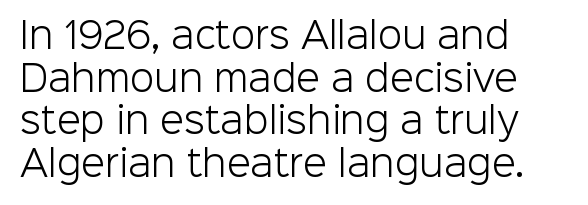
Visually the block forms a straight wall on the left and a jagged coastline on the right. The passage shown is typed in a proportional face where columns would drift. The strip under each line holds only bare page. The characters are drawn with everyday or finer stroke widths. The typography opts for an upright posture over an oblique one.
